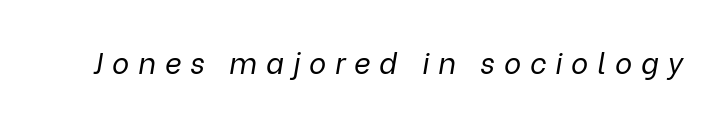
Is this a fixed-width face? No — the glyphs have proportional, varying widths. Is the stroke heavy? The answer is a plain regular-or-lighter. Lines of text with bare space underneath. Inter-character spacing is expanded well beyond the font's built-in metrics.
